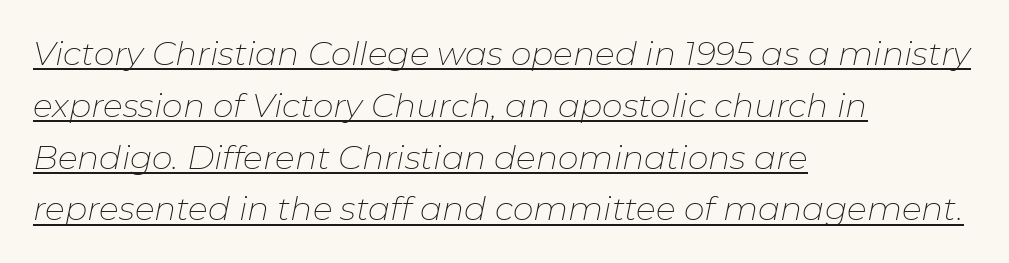
The image shows 33 px thin type, italic (leaning right); set left-aligned, normal line spacing (1.57x), normal letter spacing, underlined; low stroke contrast and a medium x-height.
